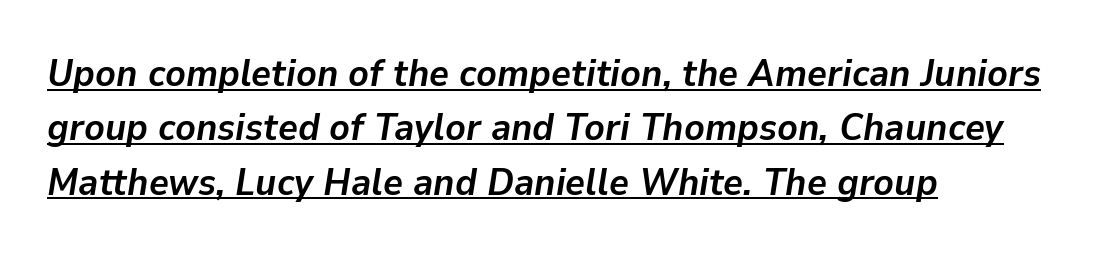
{"italic": "yes", "lean": "right", "slant_degrees": 9, "bold": "yes", "weight": "semibold", "width": "normal", "stroke_contrast": "low", "x_height": "medium", "monospaced": "no", "underline": "yes", "align": "left", "line_spacing": "normal", "line_spacing_ratio": 1.43, "letter_spacing": "normal", "letter_spacing_em": 0.0, "glyph_px": 38}
